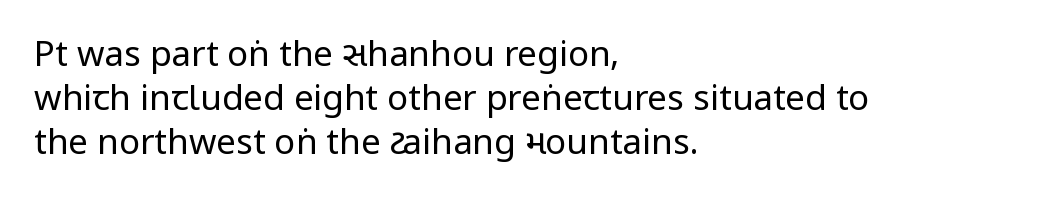
{"serif": "no", "italic": "no", "bold": "no", "weight": "regular", "width": "condensed", "stroke_contrast": "low", "x_height": "large", "monospaced": "no", "underline": "no", "align": "left", "line_spacing": "normal", "line_spacing_ratio": 1.26, "letter_spacing": "normal", "letter_spacing_em": 0.0, "glyph_px": 35}
